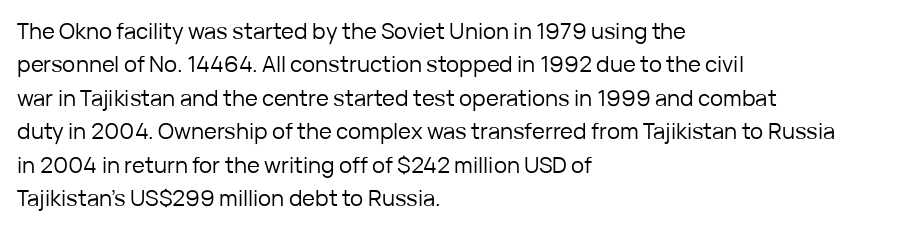
Q: Is the text bold? A: No.
Q: Is the text italic (slanted)? A: No, it is upright.
Q: Is the text underlined? A: No.
Q: How is the paragraph aligned? A: Left-aligned.
Q: Is the spacing between letters normal or unusually wide? A: Normal.
Q: Is the spacing between lines tight, normal or loose? A: Normal.
